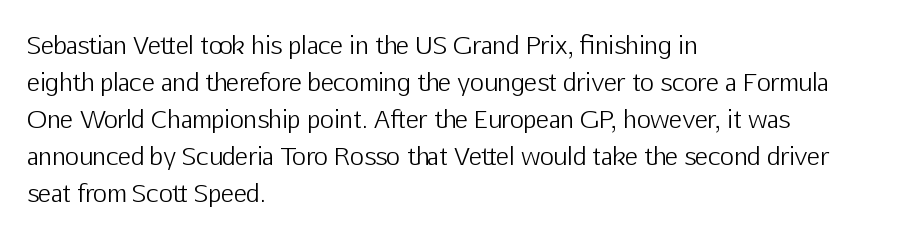
{"italic": "no", "bold": "no", "underline": "no", "align": "left", "line_spacing": "normal", "line_spacing_ratio": 1.54, "letter_spacing": "normal", "letter_spacing_em": 0.0, "glyph_px": 24}
